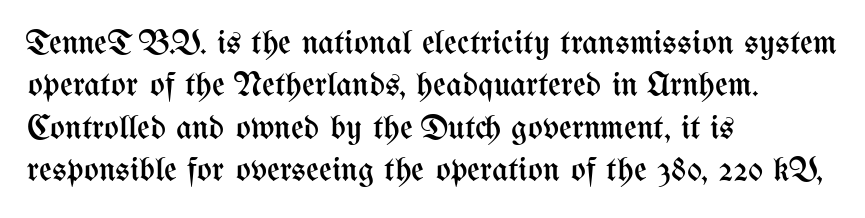
Q: Is the text bold? A: No.
Q: Is the text italic (slanted)? A: No, it is upright.
Q: Is the text underlined? A: No.
Q: How is the paragraph aligned? A: Left-aligned.
Q: Is the spacing between letters normal or unusually wide? A: Normal.
Q: Width (condensed, normal, or wide)? A: Condensed.
Q: Stroke contrast? A: Medium.
Q: x-height? A: Medium.
Q: Monospaced? A: No.
